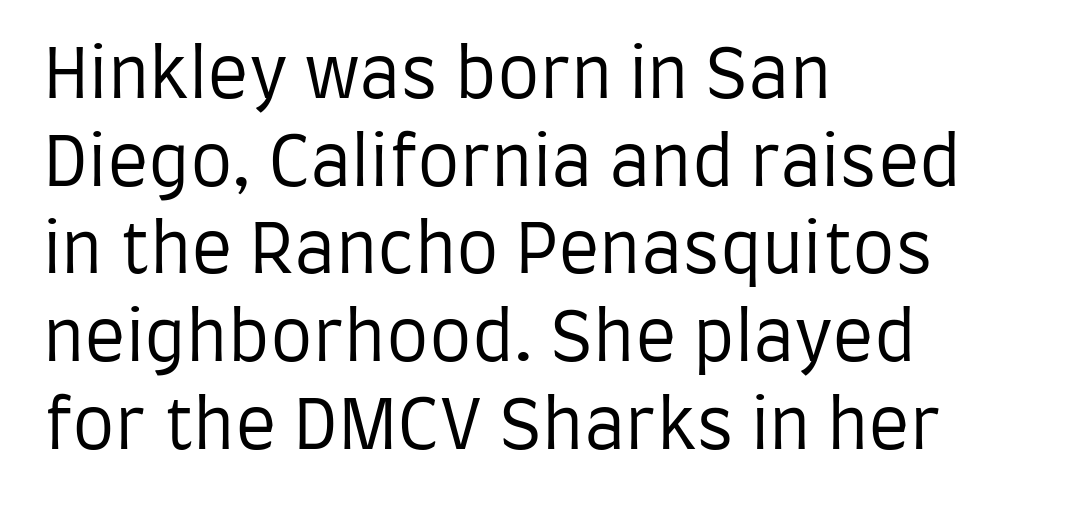
{"serif": "no", "italic": "no", "bold": "no", "weight": "regular", "width": "condensed", "stroke_contrast": "low", "x_height": "large", "monospaced": "no", "underline": "no", "align": "left", "line_spacing": "normal", "line_spacing_ratio": 1.29, "letter_spacing": "normal", "letter_spacing_em": 0.0, "glyph_px": 68}
